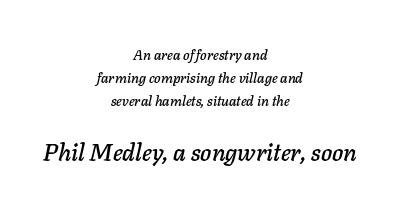
The image shows 24 px text type, italic (leaning right); set centered, normal line spacing (1.63x), normal letter spacing, not underlined; the second (bottom) block is 1.71x larger.
